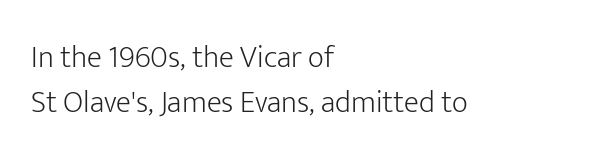
Q: Is the text bold? A: No.
Q: Is the text italic (slanted)? A: No, it is upright.
Q: Is the typeface a serif or a sans-serif typeface? A: Sans-serif.
Q: Is the text underlined? A: No.
Q: How is the paragraph aligned? A: Left-aligned.
Q: Is the spacing between letters normal or unusually wide? A: Normal.
Q: Is the spacing between lines tight, normal or loose? A: Normal.
Q: Width (condensed, normal, or wide)? A: Normal.
Q: Stroke contrast? A: Low.
Q: x-height? A: Medium.
Q: Monospaced? A: No.
